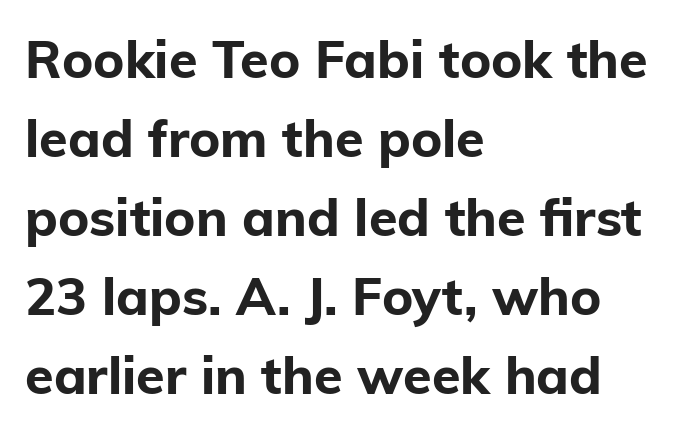
Q: Is the text bold? A: Yes.
Q: Is the text italic (slanted)? A: No, it is upright.
Q: Is the typeface a serif or a sans-serif typeface? A: Sans-serif.
Q: Is the text underlined? A: No.
Q: How is the paragraph aligned? A: Left-aligned.
Q: Is the spacing between letters normal or unusually wide? A: Normal.
Q: Is the spacing between lines tight, normal or loose? A: Normal.
Q: Width (condensed, normal, or wide)? A: Normal.
Q: Stroke contrast? A: Low.
Q: x-height? A: Medium.
Q: Monospaced? A: No.
